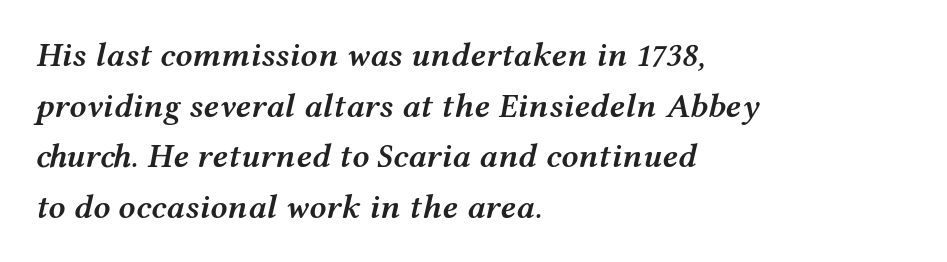
{"italic": "yes", "lean": "right", "slant_degrees": 12, "bold": "semi", "weight": "semibold", "width": "wide", "stroke_contrast": "medium", "x_height": "medium", "monospaced": "no", "underline": "no", "align": "left", "line_spacing": "normal", "line_spacing_ratio": 1.49, "letter_spacing": "normal", "letter_spacing_em": 0.0, "glyph_px": 34}
